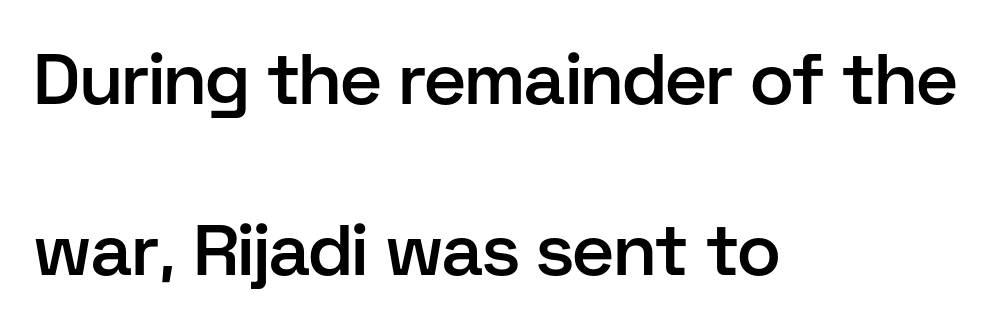
Note the varied advance widths — an 'i' is clearly narrower than an 'm'. Loosely led — the rows are spread out. Only glyphs here, with clear space below each row. Check where the strokes stop: nothing finishes them off — pure sans. A typesetter would call this zero additional tracking. Every letter is mildly thick-stroked: semibold rather than bold.
